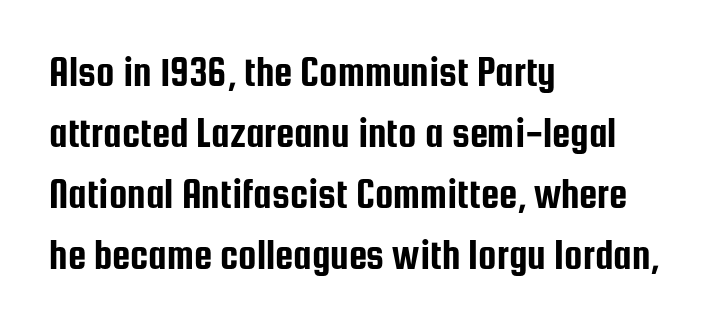
The rows are spaced the way most documents space them. This sample uses an upright cut, with every glyph sitting square on the baseline. Regarding serifs, this sample does without them. The face used here is proportionally spaced, like ordinary book or web type. Layout note: lines flush left.
